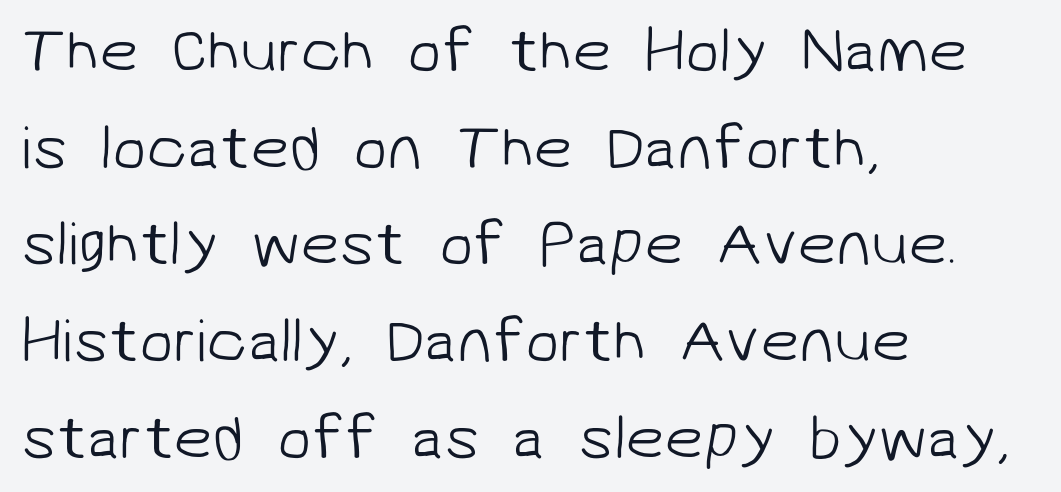
The image shows 62 px light sans-serif type; set left-aligned, normal line spacing (1.56x), normal letter spacing, not underlined; low stroke contrast and a medium x-height.
